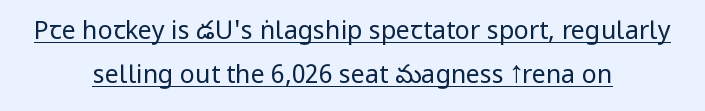
Q: Is the text bold? A: No.
Q: Is the text italic (slanted)? A: No, it is upright.
Q: Is the text underlined? A: Yes.
Q: How is the paragraph aligned? A: Centered.
Q: Is the spacing between letters normal or unusually wide? A: Normal.
